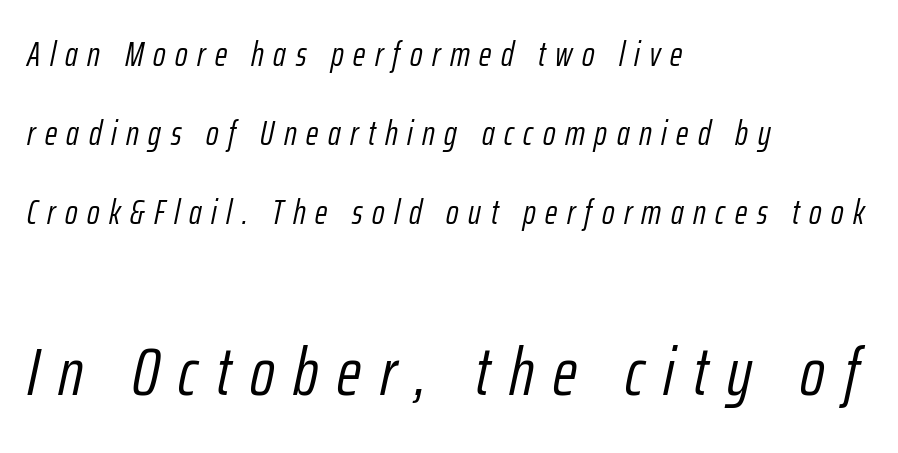
If you squint, the bottom block still reads clearly — it's the larger of the two. The baseline area is clear. The block of text is sparse from top to bottom, with ample space between rows. Summary of weight: not heavy and not bold. The rendering applies a slant to the glyphs. Each letter keeps its own natural width here, so spacing adapts to shape.
